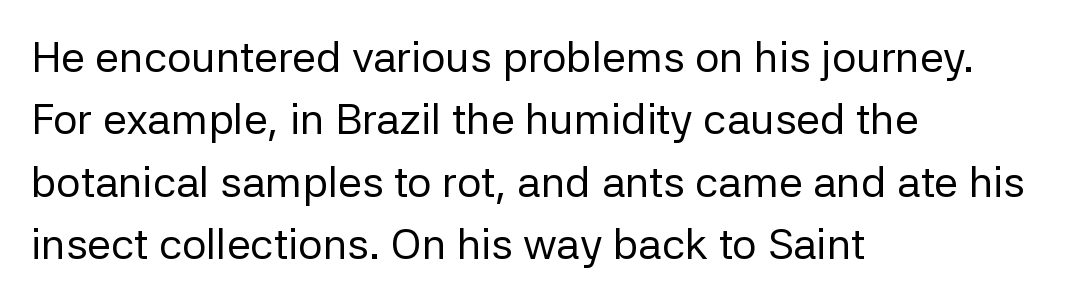
There is no visible air inserted between adjacent glyphs. When letters stand straight like this, we call the style roman or upright. Weight: regular or lighter. Students, observe: this is what conventionally led text looks like.
